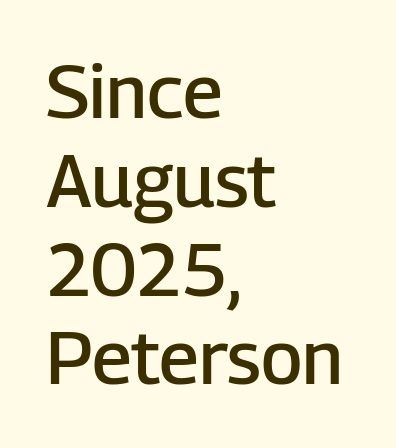
The image shows 74 px semibold sans-serif type, upright; set left-aligned, line spacing 1.2x, normal letter spacing, not underlined; low stroke contrast and a medium x-height.
